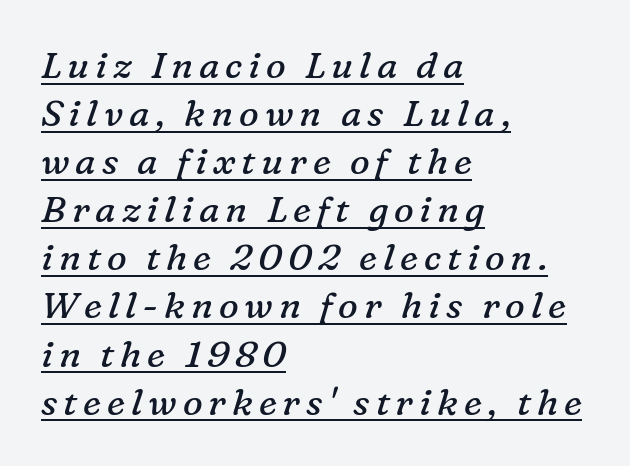
Q: Is the text bold? A: No.
Q: Is the text italic (slanted)? A: Yes, it leans right by about 16 degrees.
Q: Is the typeface a serif or a sans-serif typeface? A: Serif.
Q: Is the text underlined? A: Yes.
Q: How is the paragraph aligned? A: Left-aligned.
Q: Is the spacing between lines tight, normal or loose? A: Normal.
Q: Width (condensed, normal, or wide)? A: Normal.
Q: Stroke contrast? A: Low.
Q: x-height? A: Medium.
Q: Monospaced? A: No.
